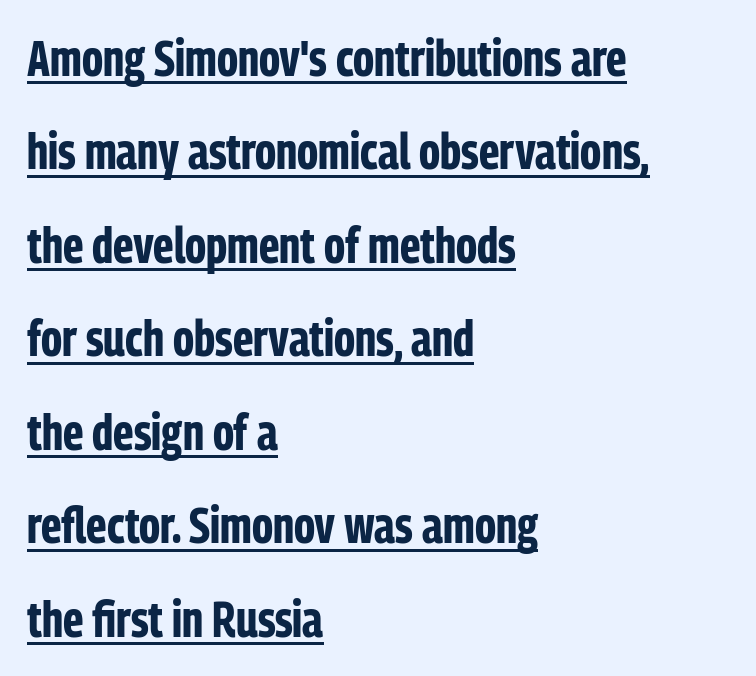
Q: Is the text bold? A: Yes.
Q: Is the text italic (slanted)? A: No, it is upright.
Q: Is the typeface a serif or a sans-serif typeface? A: Sans-serif.
Q: Is the text underlined? A: Yes.
Q: How is the paragraph aligned? A: Left-aligned.
Q: Is the spacing between letters normal or unusually wide? A: Normal.
Q: Width (condensed, normal, or wide)? A: Condensed.
Q: Stroke contrast? A: Low.
Q: x-height? A: Medium.
Q: Monospaced? A: No.
